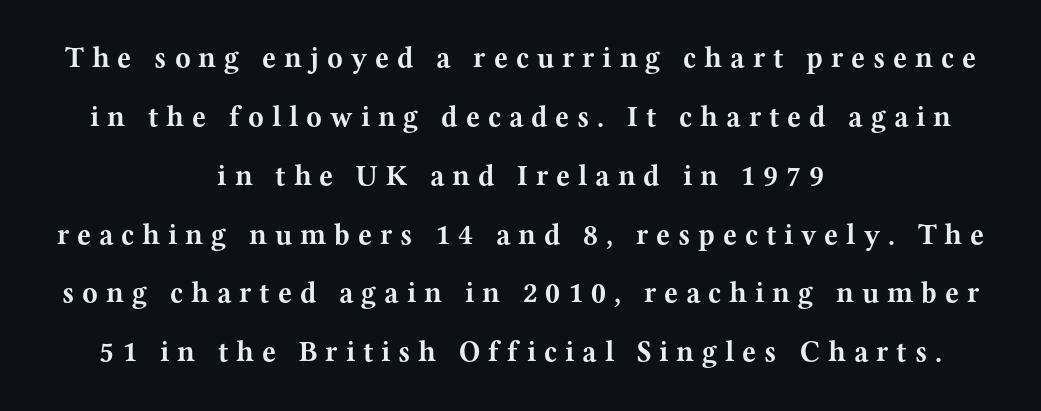
{"serif": "yes", "italic": "no", "bold": "yes", "weight": "bold", "width": "wide", "stroke_contrast": "medium", "x_height": "medium", "monospaced": "no", "underline": "no", "align": "center", "line_spacing": "loose", "line_spacing_ratio": 2.03, "letter_spacing": "wide", "letter_spacing_em": 0.27, "glyph_px": 29}
